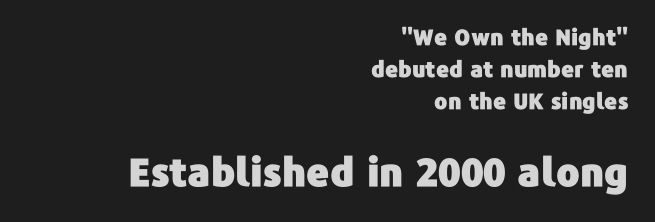
Q: Is the text italic (slanted)? A: No, it is upright.
Q: Is the typeface a serif or a sans-serif typeface? A: Sans-serif.
Q: Is the text underlined? A: No.
Q: How is the paragraph aligned? A: Right-aligned.
Q: Is the spacing between letters normal or unusually wide? A: Normal.
Q: Is the spacing between lines tight, normal or loose? A: Normal.
Q: Which block of text is set in a larger size, the first (top) or the second (bottom)? A: The second (bottom) one.
Q: Width (condensed, normal, or wide)? A: Normal.
Q: Stroke contrast? A: Low.
Q: x-height? A: Medium.
Q: Monospaced? A: No.
